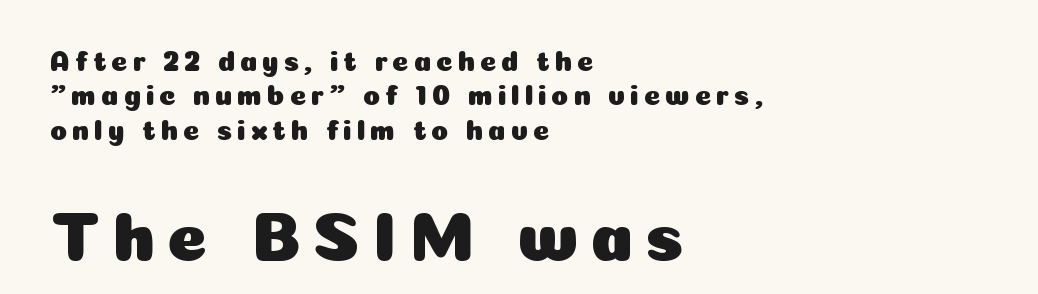
The axis of the letterforms is exactly vertical. Here the designer chose a conventional face with non-uniform glyph widths. The second block has been scaled up relative to the first. Nothing sits at the stroke ends, so this counts as sans-serif. A classic flush-left, rag-right setting is used for this passage. Rule under the text: the space is simply empty.
